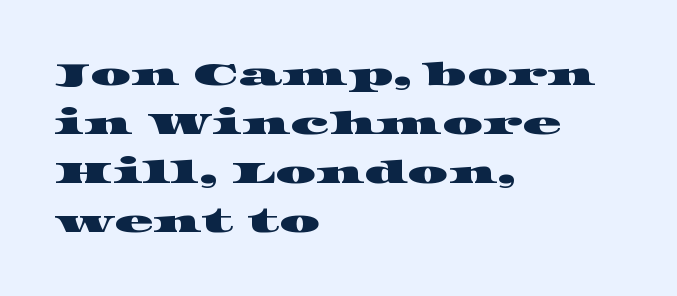
Q: Is the typeface a serif or a sans-serif typeface? A: Serif.
Q: Is the text underlined? A: No.
Q: How is the paragraph aligned? A: Left-aligned.
Q: Is the spacing between letters normal or unusually wide? A: Normal.
Q: Is the spacing between lines tight, normal or loose? A: Normal.
Q: Width (condensed, normal, or wide)? A: Wide.
Q: Stroke contrast? A: High.
Q: x-height? A: Large.
Q: Monospaced? A: No.
